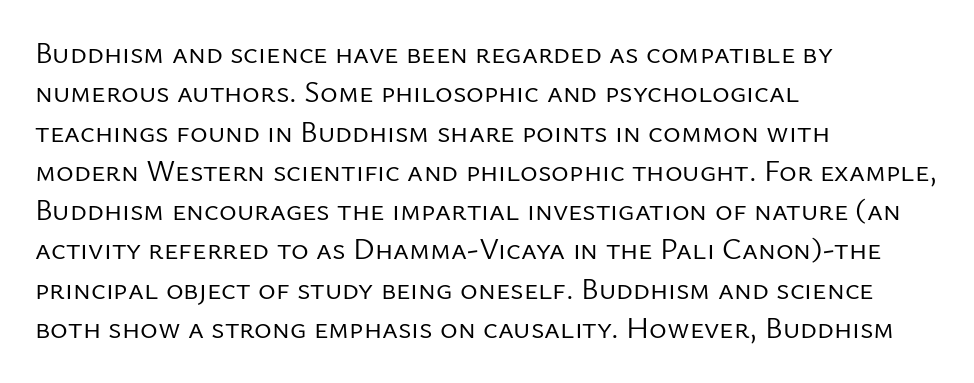
{"serif": "no", "italic": "no", "bold": "no", "weight": "regular", "width": "normal", "stroke_contrast": "low", "x_height": "medium", "monospaced": "no", "underline": "no", "align": "left", "line_spacing": "normal", "line_spacing_ratio": 1.31, "letter_spacing": "normal", "letter_spacing_em": 0.0, "glyph_px": 30}
